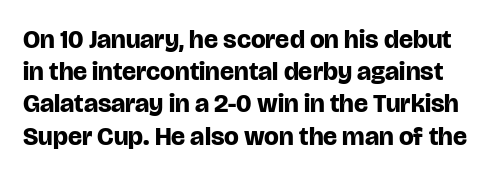
{"italic": "no", "bold": "yes", "underline": "no", "line_spacing_ratio": 1.24, "letter_spacing": "normal", "letter_spacing_em": 0.0, "glyph_px": 26}
